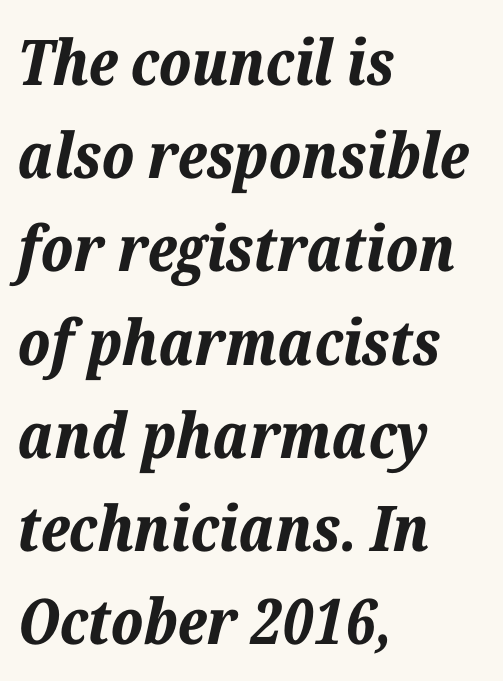
{"italic": "yes", "lean": "right", "slant_degrees": 12, "bold": "yes", "weight": "bold", "width": "normal", "stroke_contrast": "low", "x_height": "medium", "monospaced": "no", "underline": "no", "align": "left", "line_spacing": "normal", "line_spacing_ratio": 1.48, "letter_spacing": "normal", "letter_spacing_em": 0.0, "glyph_px": 63}
